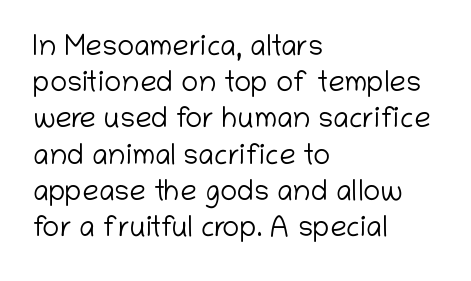
The space beneath each line is pristine and unruled. Between one letter and the next there's only the usual sliver of space. Casual observation: everything's shoved over to the left. Each new line begins a customary step beneath the previous one.
